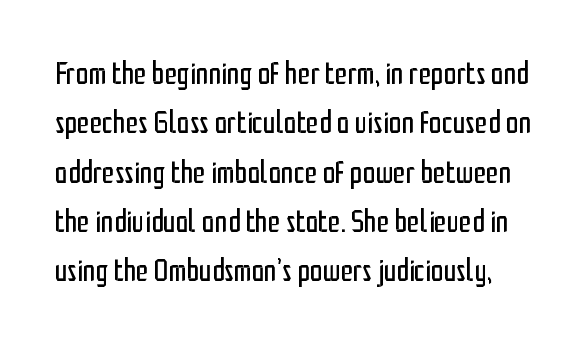
If you drew a line through each stem, it would be perfectly vertical. The rendering shows plain stroke endings on the letterforms — a sans-serif design. The space beneath each line is pristine and unruled. A typesetter would call this proportional, since set widths differ per character. Inter-character spacing is left at the font's built-in metrics. The leading is moderate, giving the passage an even texture.
